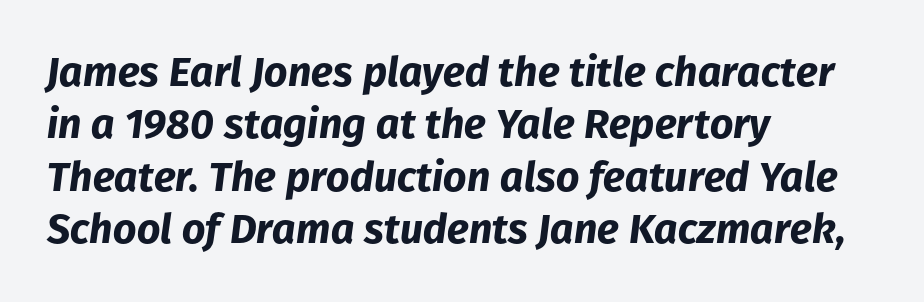
{"italic": "yes", "lean": "right", "slant_degrees": 8, "bold": "yes", "weight": "bold", "width": "normal", "stroke_contrast": "low", "x_height": "medium", "monospaced": "no", "underline": "no", "align": "left", "line_spacing": "normal", "line_spacing_ratio": 1.28, "letter_spacing": "normal", "letter_spacing_em": 0.0, "glyph_px": 41}
